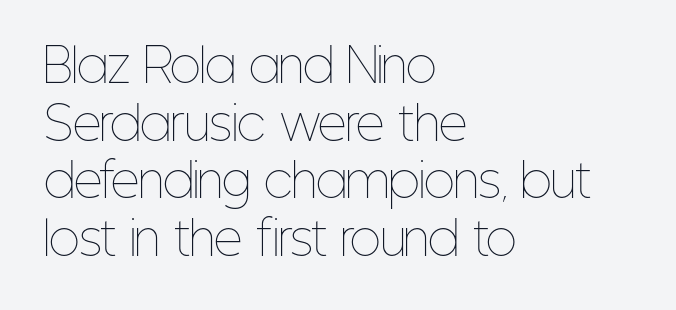
The image shows 45 px thin, condensed type, upright; set left-aligned, normal line spacing (1.28x), normal letter spacing, not underlined; low stroke contrast and a medium x-height.
